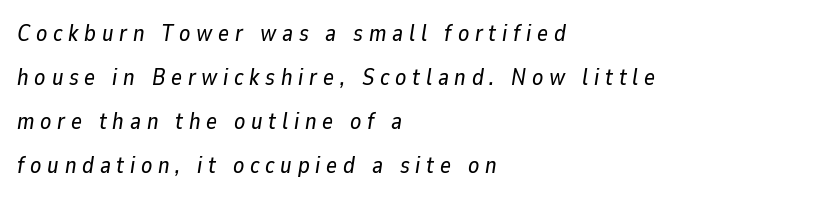
Q: Is the text italic (slanted)? A: Yes, it leans right by about 9 degrees.
Q: Is the text underlined? A: No.
Q: How is the paragraph aligned? A: Left-aligned.
Q: Is the spacing between letters normal or unusually wide? A: Unusually wide.
Q: Is the spacing between lines tight, normal or loose? A: Loose.
